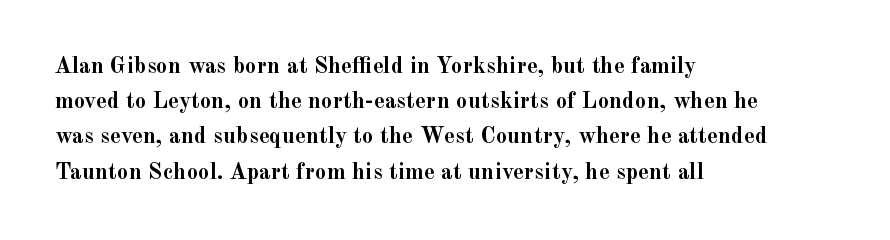
The image shows 23 px bold type, upright; set left-aligned, normal line spacing (1.53x), normal letter spacing, not underlined.
